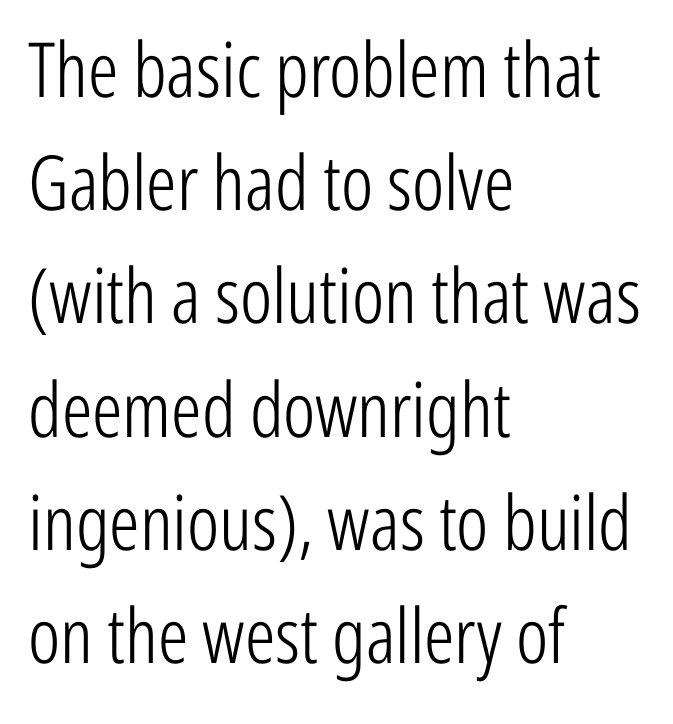
Q: Is the text bold? A: No.
Q: Is the text italic (slanted)? A: No, it is upright.
Q: Is the typeface a serif or a sans-serif typeface? A: Sans-serif.
Q: Is the text underlined? A: No.
Q: How is the paragraph aligned? A: Left-aligned.
Q: Is the spacing between letters normal or unusually wide? A: Normal.
Q: Is the spacing between lines tight, normal or loose? A: Normal.
Q: Width (condensed, normal, or wide)? A: Condensed.
Q: Stroke contrast? A: Low.
Q: x-height? A: Medium.
Q: Monospaced? A: No.
